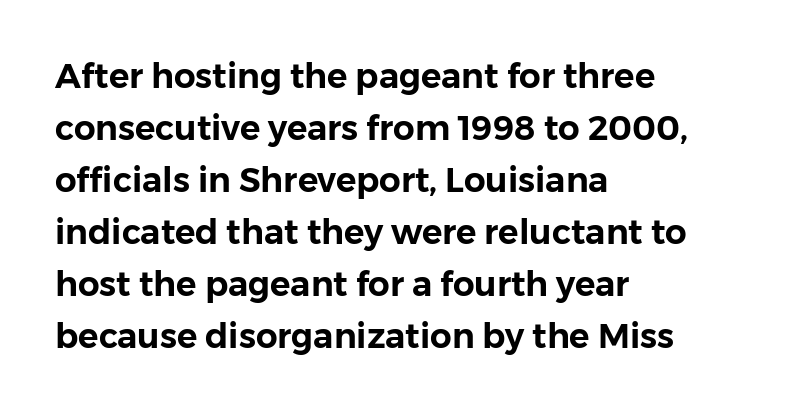
Q: Is the text italic (slanted)? A: No, it is upright.
Q: Is the typeface a serif or a sans-serif typeface? A: Sans-serif.
Q: Is the text underlined? A: No.
Q: How is the paragraph aligned? A: Left-aligned.
Q: Is the spacing between letters normal or unusually wide? A: Normal.
Q: Is the spacing between lines tight, normal or loose? A: Normal.
Q: Width (condensed, normal, or wide)? A: Normal.
Q: Stroke contrast? A: Low.
Q: x-height? A: Medium.
Q: Monospaced? A: No.
